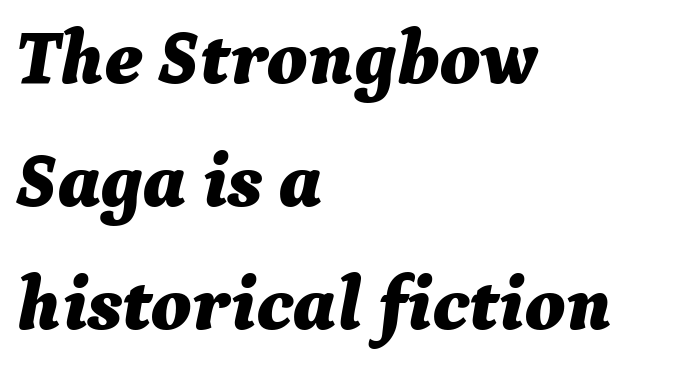
Q: Is the text bold? A: Yes.
Q: Is the text italic (slanted)? A: Yes, it leans right by about 9 degrees.
Q: Is the text underlined? A: No.
Q: How is the paragraph aligned? A: Left-aligned.
Q: Is the spacing between letters normal or unusually wide? A: Normal.
Q: Is the spacing between lines tight, normal or loose? A: Normal.
Q: Width (condensed, normal, or wide)? A: Normal.
Q: Stroke contrast? A: Medium.
Q: x-height? A: Medium.
Q: Monospaced? A: No.
